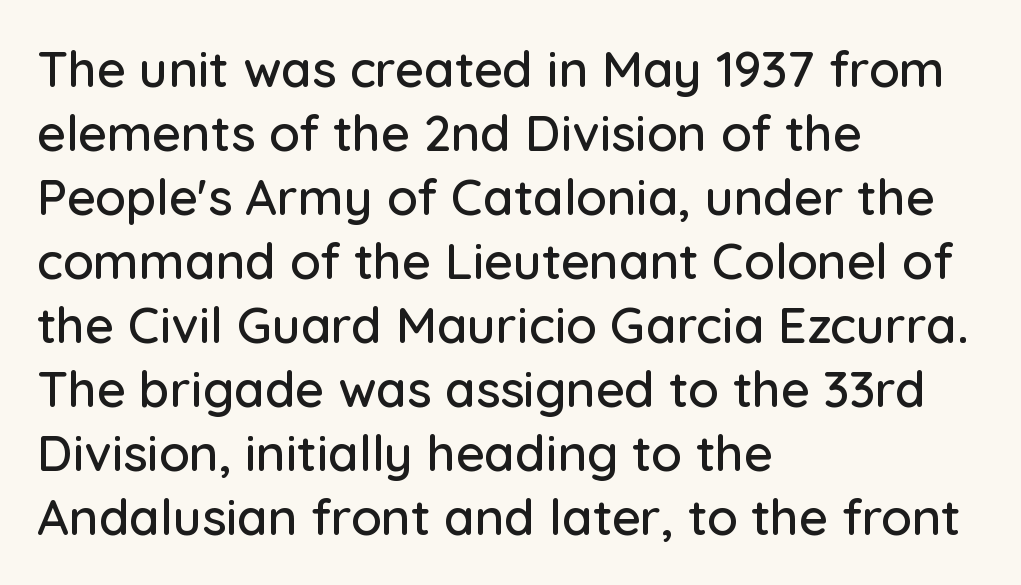
{"serif": "no", "italic": "no", "width": "normal", "stroke_contrast": "low", "x_height": "medium", "monospaced": "no", "underline": "no", "align": "left", "line_spacing": "normal", "line_spacing_ratio": 1.28, "letter_spacing": "normal", "letter_spacing_em": 0.0, "glyph_px": 50}
